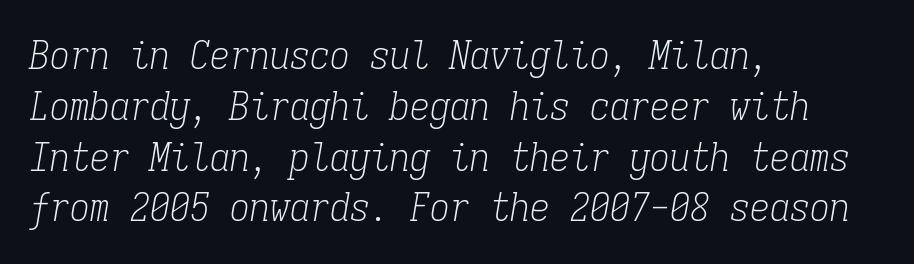
Regarding leading, the lines here are spaced in the standard way. Every character here occupies the same horizontal width, giving the sample a typewriter-like rhythm. The letters are slanted; this is an italic face. Layout note: lines flush left. These glyphs show unthickened strokes, regular width or finer. Tracking here is standard; glyphs follow each other at the usual distance.
